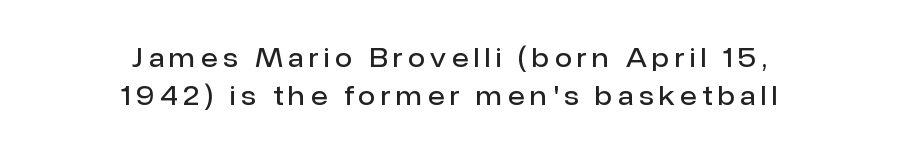
Q: Is the text bold? A: Semi-bold.
Q: Is the text italic (slanted)? A: No, it is upright.
Q: Is the text underlined? A: No.
Q: How is the paragraph aligned? A: Centered.
Q: Is the spacing between letters normal or unusually wide? A: Unusually wide.
Q: Is the spacing between lines tight, normal or loose? A: Normal.
